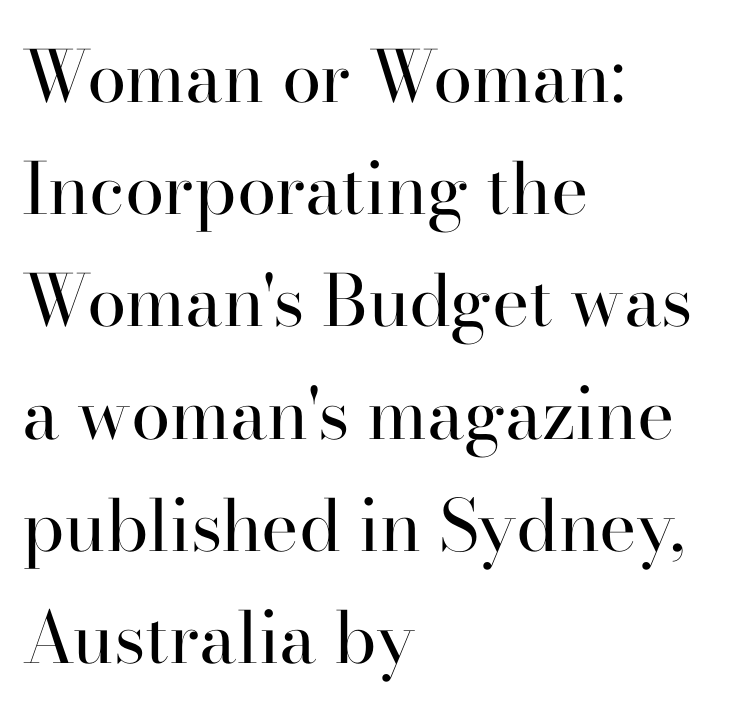
The image shows 71 px regular-weight serif type, upright; set left-aligned, normal line spacing (1.58x), normal letter spacing, not underlined; high stroke contrast and a small x-height.
